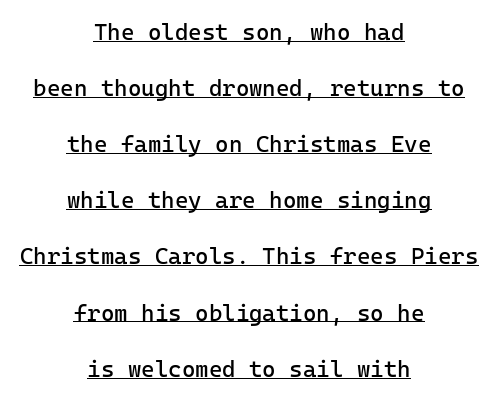
Q: Is the text bold? A: No.
Q: Is the text italic (slanted)? A: No, it is upright.
Q: Is the text underlined? A: Yes.
Q: How is the paragraph aligned? A: Centered.
Q: Is the spacing between letters normal or unusually wide? A: Normal.
Q: Is the spacing between lines tight, normal or loose? A: Loose.
